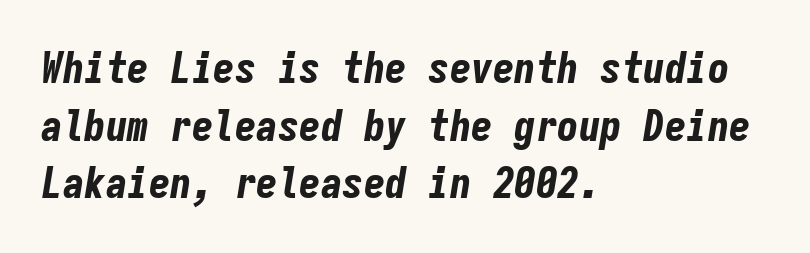
{"italic": "yes", "lean": "right", "slant_degrees": 9, "bold": "yes", "weight": "bold", "width": "condensed", "stroke_contrast": "low", "x_height": "medium", "monospaced": "yes", "underline": "no", "align": "left", "line_spacing": "normal", "line_spacing_ratio": 1.34, "letter_spacing": "normal", "letter_spacing_em": 0.0, "glyph_px": 43}
